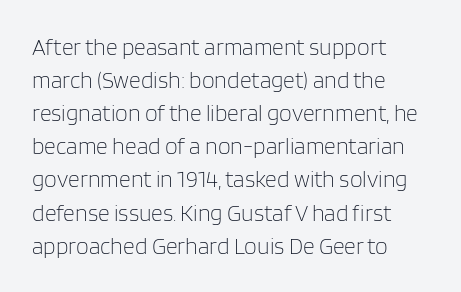
Does extra space separate the letters? No, they use regular spacing. The rendering anchors every line to the left-hand side. The axis of the letterforms is exactly vertical. These lines sit exactly where default settings would place them. Ink coverage per letter is moderate at most. Bare-footed words on every line.
